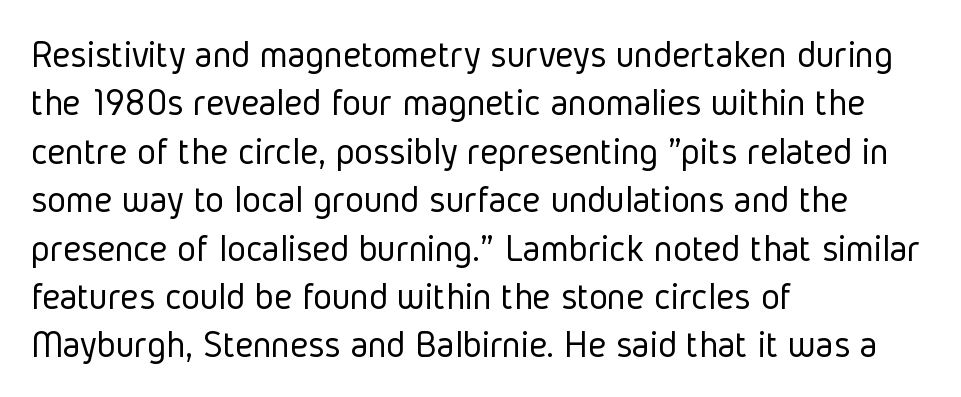
Q: Is the text bold? A: No.
Q: Is the text italic (slanted)? A: No, it is upright.
Q: Is the typeface a serif or a sans-serif typeface? A: Sans-serif.
Q: Is the text underlined? A: No.
Q: How is the paragraph aligned? A: Left-aligned.
Q: Is the spacing between letters normal or unusually wide? A: Normal.
Q: Width (condensed, normal, or wide)? A: Condensed.
Q: Stroke contrast? A: Low.
Q: x-height? A: Medium.
Q: Monospaced? A: No.
